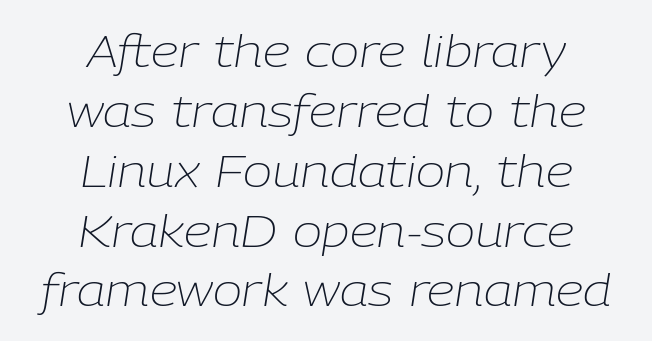
The image shows 44 px light type, italic (leaning right); set centered, normal line spacing (1.36x), normal letter spacing, not underlined; low stroke contrast and a medium x-height.
